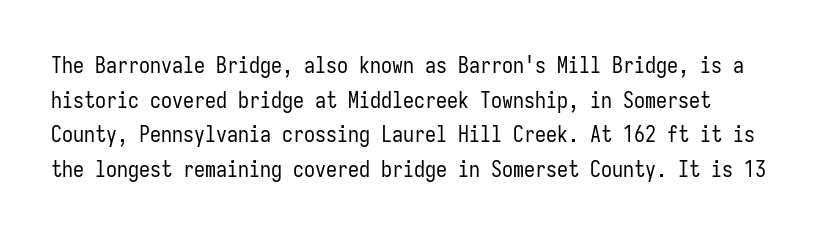
The image shows 22 px text type, upright; set normal line spacing (1.57x), normal letter spacing, not underlined.
